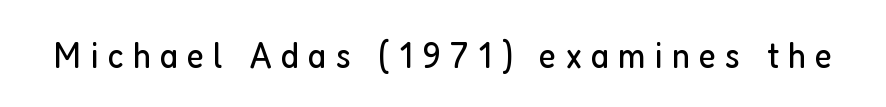
The image shows 38 px regular-weight, condensed sans-serif type, upright; set unusually wide letter spacing (+0.24 em), not underlined; low stroke contrast and a medium x-height.
